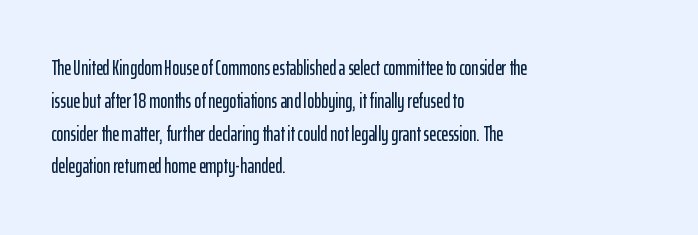
Whoever set this chose a conventional vertical rhythm. Quick note: not italic, upright. Only glyphs here, with clear space below each row. The horizontal fit of the characters is conventional and even. Notice how the passage keeps a crisp vertical edge on the left only.
